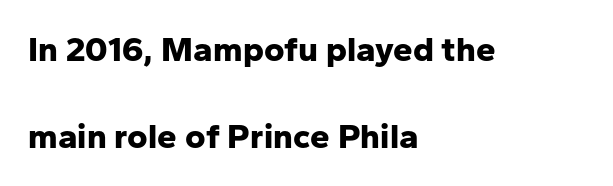
The image shows 35 px bold sans-serif type, upright; set left-aligned, loose line spacing (2.49x), normal letter spacing, not underlined; low stroke contrast and a medium x-height.
